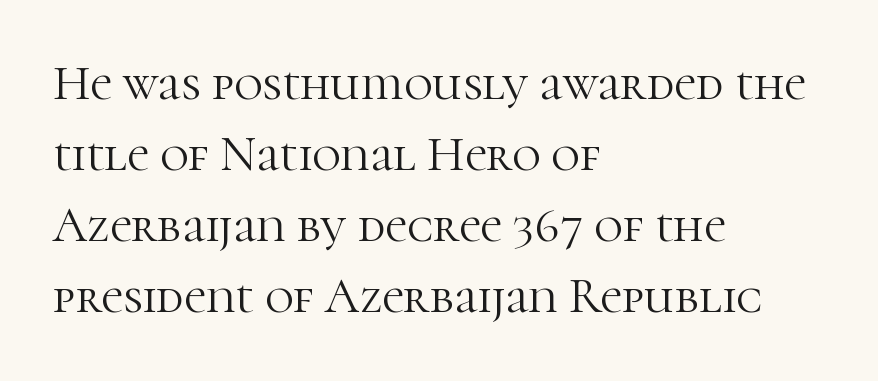
{"serif": "yes", "italic": "no", "bold": "no", "weight": "light", "width": "normal", "stroke_contrast": "high", "x_height": "medium", "monospaced": "no", "underline": "no", "align": "left", "line_spacing": "normal", "line_spacing_ratio": 1.45, "letter_spacing": "normal", "letter_spacing_em": 0.0, "glyph_px": 49}
